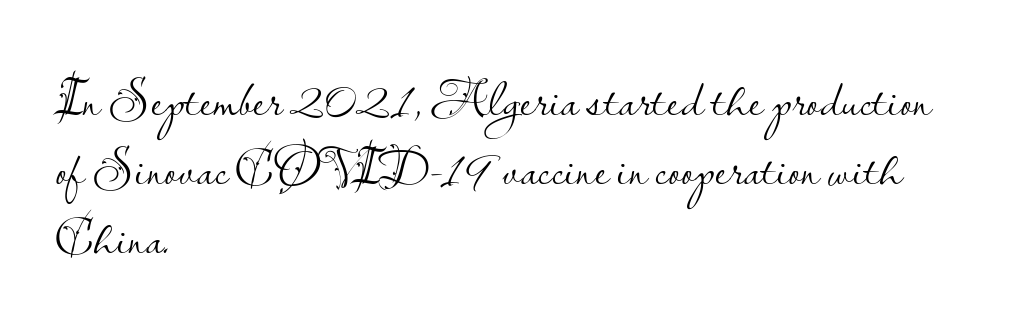
{"serif": "no", "bold": "no", "weight": "light", "width": "normal", "stroke_contrast": "low", "x_height": "small", "monospaced": "no", "underline": "no", "align": "left", "line_spacing": "normal", "line_spacing_ratio": 1.28, "letter_spacing": "normal", "letter_spacing_em": 0.0, "glyph_px": 54}
